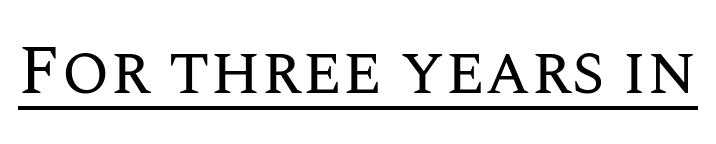
{"italic": "no", "bold": "no", "weight": "regular", "width": "normal", "stroke_contrast": "medium", "x_height": "large", "monospaced": "no", "underline": "yes", "letter_spacing": "normal", "letter_spacing_em": 0.0, "glyph_px": 69}
